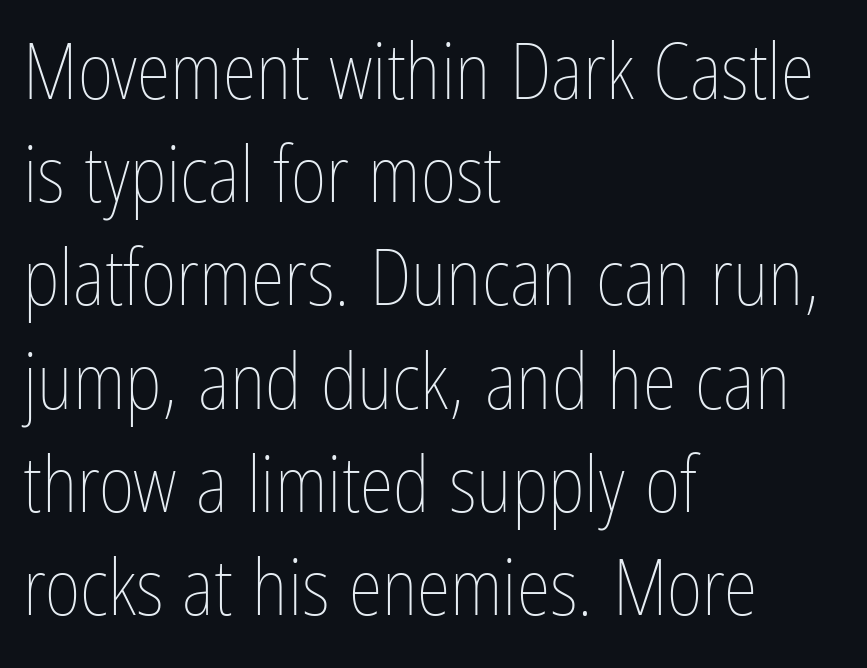
{"italic": "no", "bold": "no", "weight": "thin", "width": "condensed", "stroke_contrast": "low", "x_height": "medium", "monospaced": "no", "underline": "no", "align": "left", "line_spacing": "normal", "line_spacing_ratio": 1.34, "letter_spacing": "normal", "letter_spacing_em": 0.0, "glyph_px": 77}
